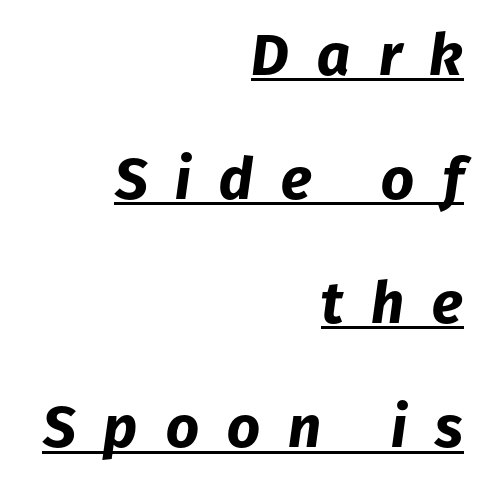
Looks like regular typesetting: each glyph gets only the width it needs. Loose tracking; the words dissolve into strings of separated letters. Like a heading marked for emphasis, these lines bear an underscore. Quick note: italic.
